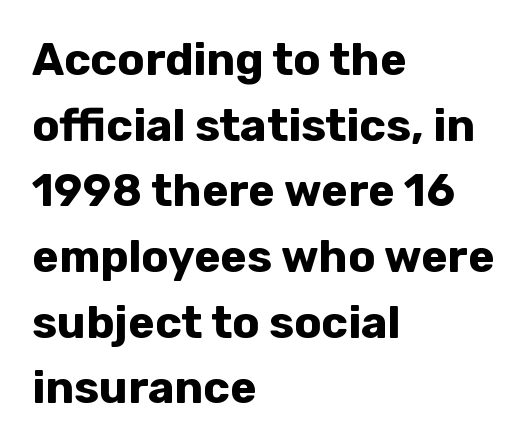
{"serif": "no", "italic": "no", "bold": "yes", "weight": "bold", "width": "normal", "stroke_contrast": "low", "x_height": "medium", "monospaced": "no", "underline": "no", "align": "left", "line_spacing": "normal", "line_spacing_ratio": 1.46, "letter_spacing": "normal", "letter_spacing_em": 0.0, "glyph_px": 45}
